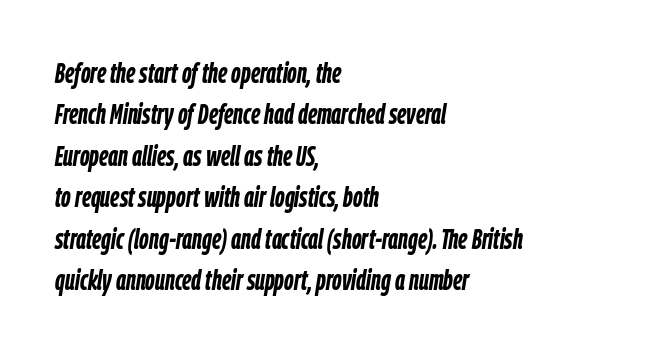
Looks like regular typesetting: each glyph gets only the width it needs. Characters follow at the spacing the type designer built in. A dark, heavy texture on the line: the type is bold. Each new line begins a customary step beneath the previous one.
